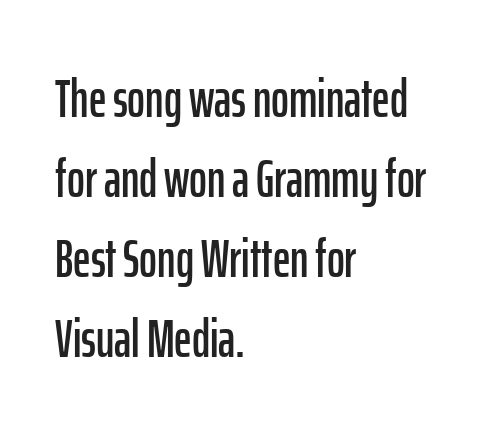
{"serif": "no", "italic": "no", "width": "condensed", "stroke_contrast": "low", "x_height": "medium", "monospaced": "no", "underline": "no", "align": "left", "line_spacing": "normal", "line_spacing_ratio": 1.48, "letter_spacing": "normal", "letter_spacing_em": 0.0, "glyph_px": 54}
